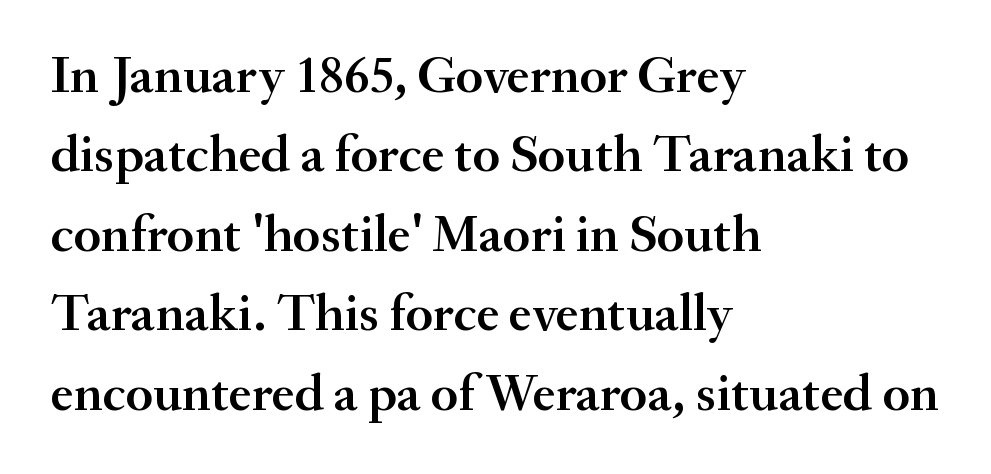
The image shows 53 px semibold serif type, upright; set left-aligned, normal line spacing (1.5x), normal letter spacing, not underlined; medium stroke contrast and a small x-height.
